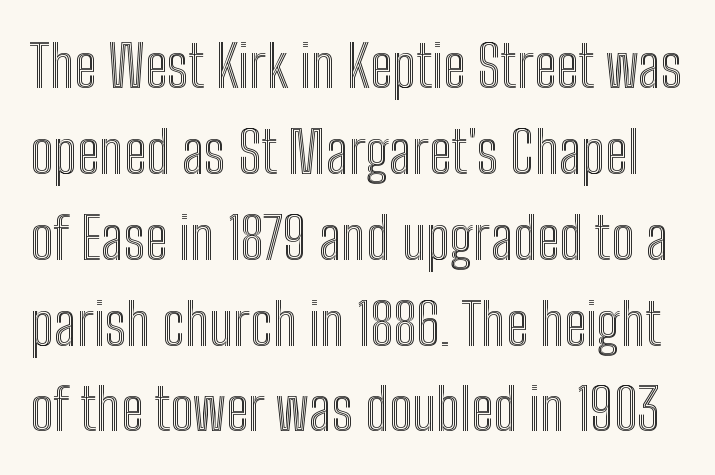
Q: Is the text italic (slanted)? A: No, it is upright.
Q: Is the text underlined? A: No.
Q: Is the spacing between letters normal or unusually wide? A: Normal.
Q: Is the spacing between lines tight, normal or loose? A: Normal.
Q: Width (condensed, normal, or wide)? A: Condensed.
Q: x-height? A: Medium.
Q: Monospaced? A: No.
